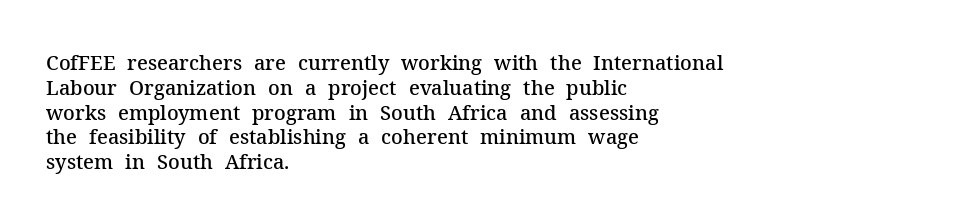
{"italic": "no", "bold": "semi", "underline": "no", "align": "left", "line_spacing_ratio": 1.24, "letter_spacing": "normal", "letter_spacing_em": 0.0, "glyph_px": 20}
